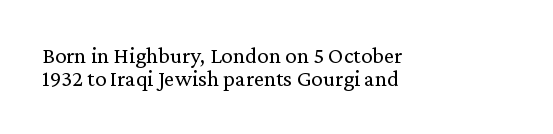
Q: Is the text bold? A: No.
Q: Is the text italic (slanted)? A: No, it is upright.
Q: Is the text underlined? A: No.
Q: How is the paragraph aligned? A: Left-aligned.
Q: Is the spacing between letters normal or unusually wide? A: Normal.
Q: Is the spacing between lines tight, normal or loose? A: Tight.
